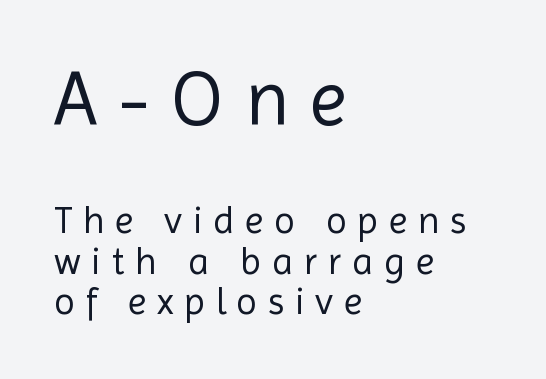
The lettering stays uniformly vertical, giving the passage a roman look. These lines stack with their left ends in a neat column. The weight tops out at a normal text grade. Is this a sans? Yes — the strokes have no serifs. Very little white space separates one row of letters from the next.
